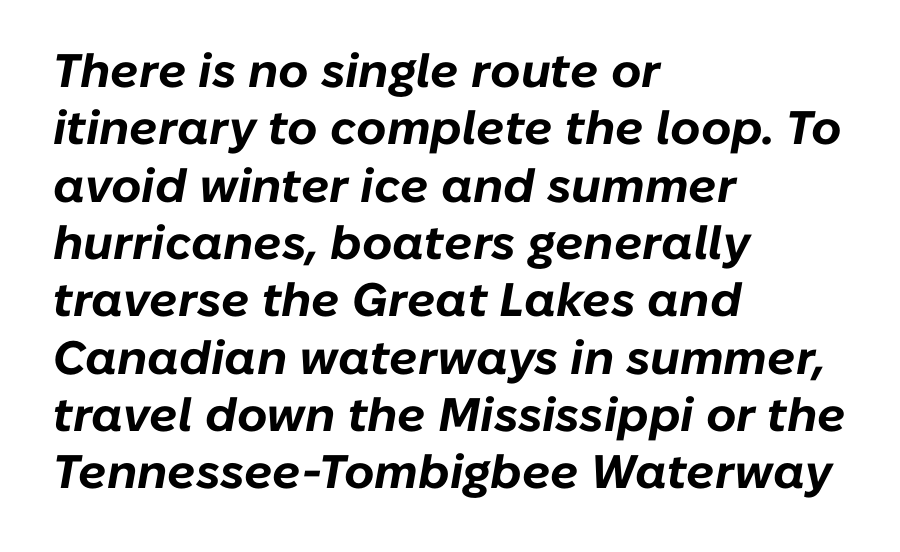
The image shows 47 px bold type, italic (leaning right); set left-aligned, line spacing 1.22x, normal letter spacing, not underlined; low stroke contrast and a medium x-height.
